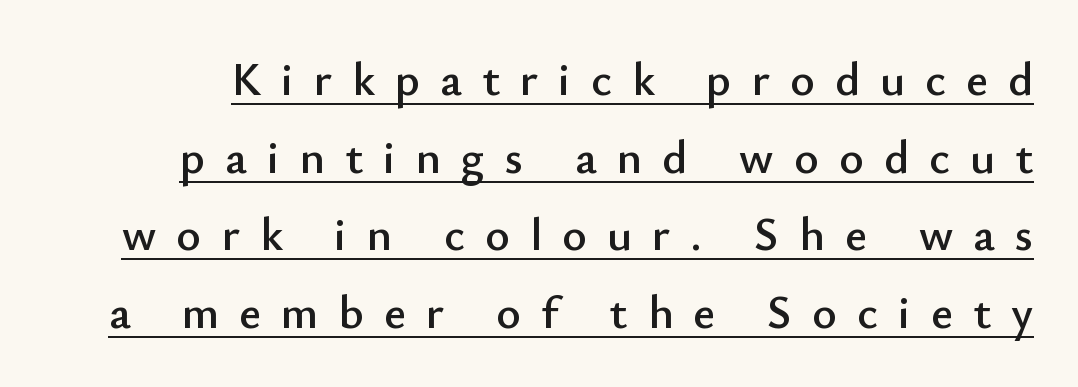
The image shows 47 px sans-serif type, upright; set normal line spacing (1.65x), unusually wide letter spacing (+0.43 em), underlined; low stroke contrast and a small x-height.
